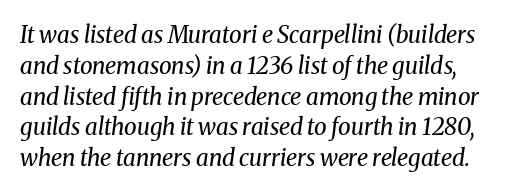
Q: Is the text bold? A: No.
Q: Is the text italic (slanted)? A: Yes, it leans right by about 8 degrees.
Q: Is the text underlined? A: No.
Q: Is the spacing between letters normal or unusually wide? A: Normal.
Q: Is the spacing between lines tight, normal or loose? A: Normal.
